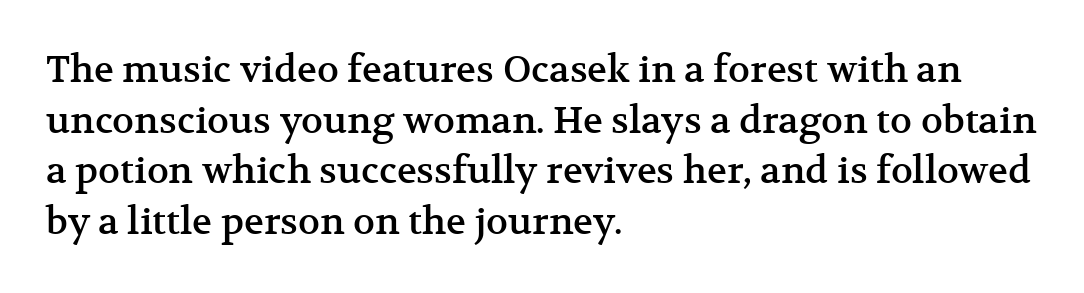
Q: Is the text italic (slanted)? A: No, it is upright.
Q: Is the typeface a serif or a sans-serif typeface? A: Serif.
Q: Is the text underlined? A: No.
Q: How is the paragraph aligned? A: Left-aligned.
Q: Is the spacing between letters normal or unusually wide? A: Normal.
Q: Is the spacing between lines tight, normal or loose? A: Normal.
Q: Width (condensed, normal, or wide)? A: Normal.
Q: Stroke contrast? A: Medium.
Q: x-height? A: Medium.
Q: Monospaced? A: No.
